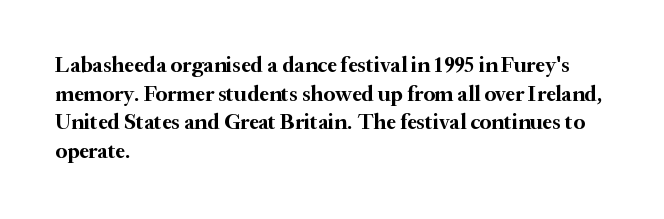
Teacher's note: observe the even left margin — that is flush-left alignment. You can tell it's not italic because the verticals are truly vertical. Words float on clear page, feet unadorned. The letterforms sit shoulder to shoulder at normal distance.
